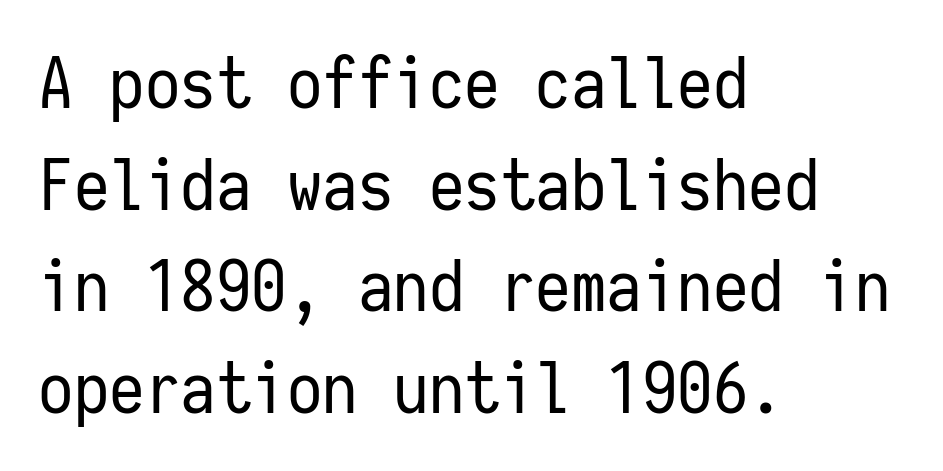
The image shows 71 px regular-weight, condensed sans-serif type, upright, monospaced; set left-aligned, normal line spacing (1.43x), normal letter spacing, not underlined; low stroke contrast and a medium x-height.
